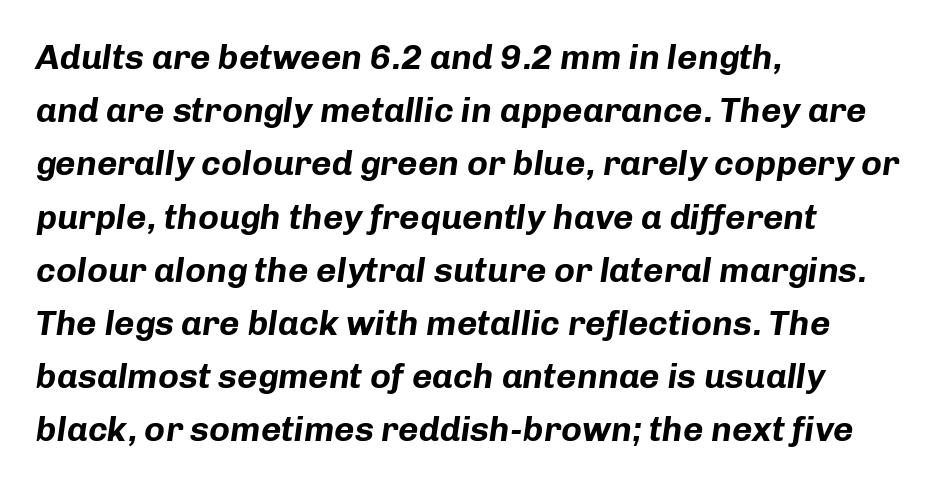
The passage shown has conventional tracking throughout. Italic? Definitely — the glyphs are oblique. Caption: multi-line text, flush left, ragged right. How would I describe the line gaps? Plain and ordinary. The strip under each line holds only bare page.
